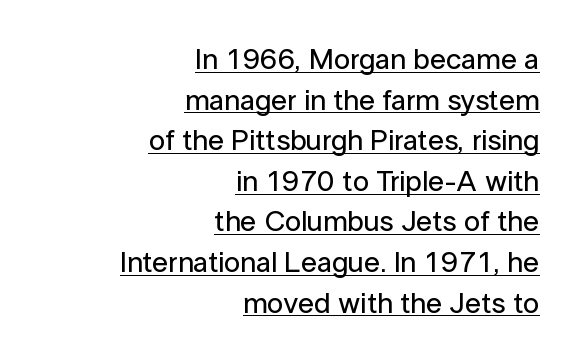
{"serif": "no", "italic": "no", "width": "normal", "stroke_contrast": "low", "x_height": "medium", "monospaced": "no", "underline": "yes", "align": "right", "line_spacing": "normal", "line_spacing_ratio": 1.4, "letter_spacing": "normal", "letter_spacing_em": 0.0, "glyph_px": 29}
